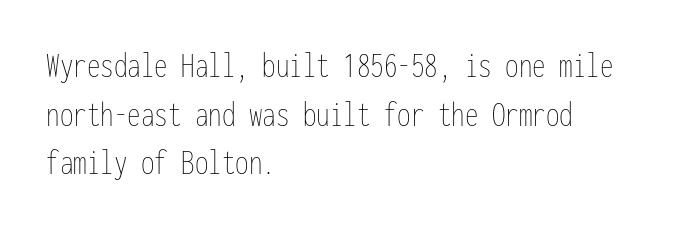
The image shows 36 px thin, condensed type, upright, monospaced; set left-aligned, normal line spacing (1.35x), normal letter spacing, not underlined; low stroke contrast and a medium x-height.
